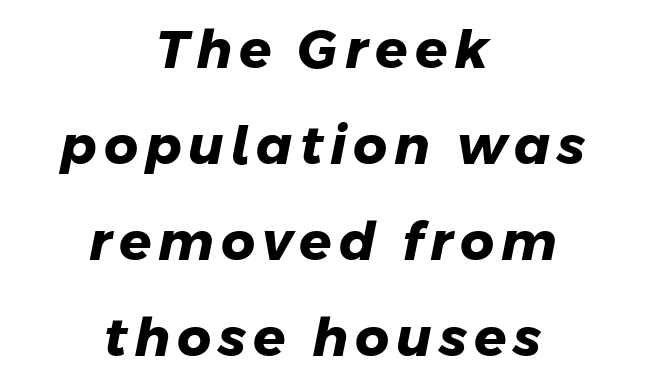
Character widths vary here, with narrow letters taking less room than wide ones. The rendering positions every line midway between the sides. Each row of text sits above clean, open space. The text was rendered using a sans face with plain stroke endings. In terms of weight, the rendering is a true, heavy bold.
